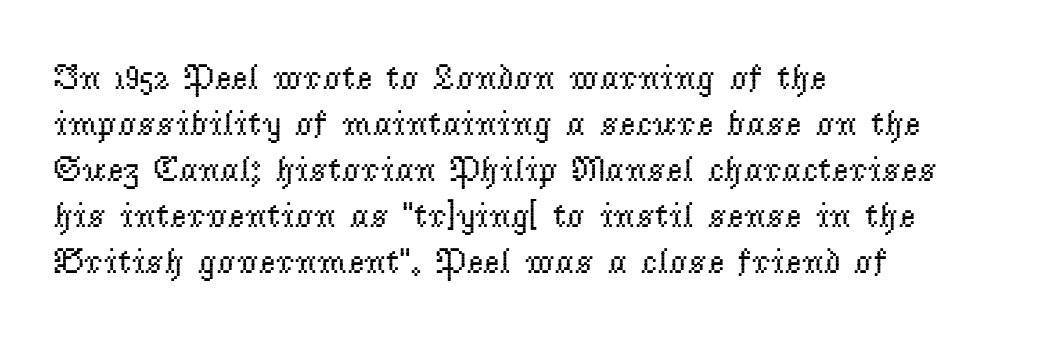
Q: Is the text bold? A: No.
Q: Is the text italic (slanted)? A: No, it is upright.
Q: Is the typeface a serif or a sans-serif typeface? A: Serif.
Q: Is the text underlined? A: No.
Q: How is the paragraph aligned? A: Left-aligned.
Q: Is the spacing between letters normal or unusually wide? A: Normal.
Q: Is the spacing between lines tight, normal or loose? A: Normal.
Q: Width (condensed, normal, or wide)? A: Normal.
Q: Stroke contrast? A: Low.
Q: x-height? A: Small.
Q: Monospaced? A: No.
